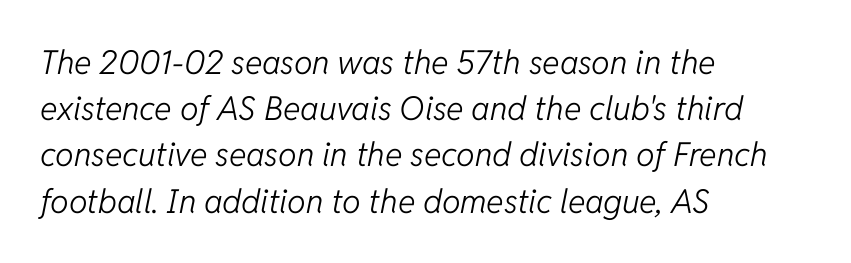
The rendering keeps characters at their native spacing. Line starts are locked; line ends wander. Each new line begins a customary step beneath the previous one. The specimen reads as italic at a glance.
